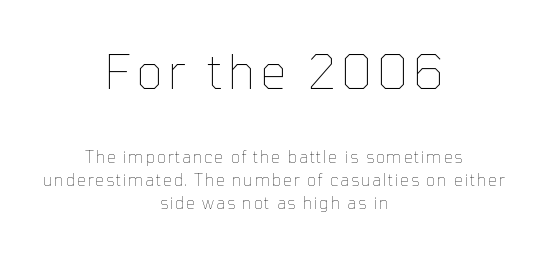
The string is rendered with underlining switched off. Teacher's note: observe the equal gaps on both sides — that is centered alignment. Heaviness? Minimal to ordinary, like unemphasized prose. One glance says typical: line gaps are just what's usual. In this sample the first text group is rendered at the bigger scale.
